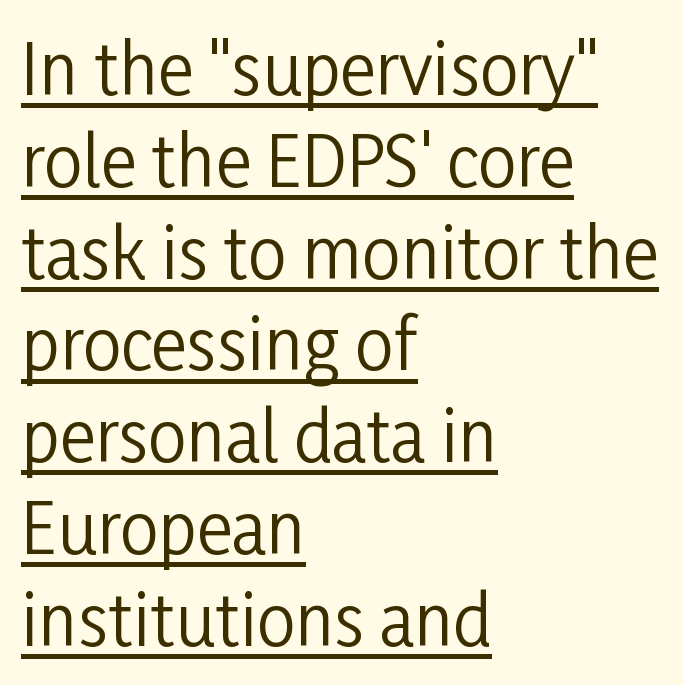
If you measured baseline to baseline, you'd find a middling distance. The string is rendered with underlining switched on. This is roman type, the default non-slanted kind. The passage shown has conventional tracking throughout.
